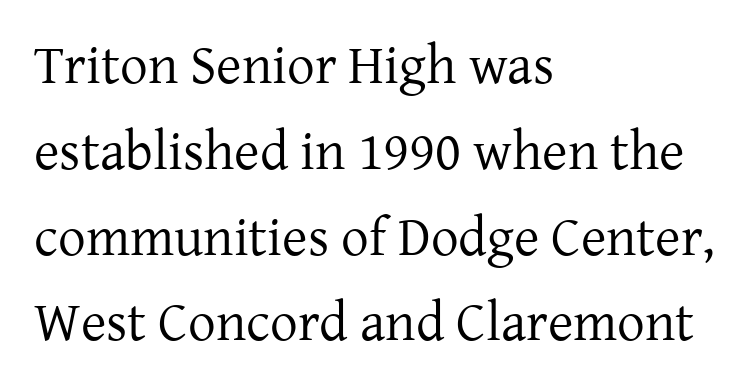
The image shows 55 px regular-weight serif type, upright; set left-aligned, normal line spacing (1.56x), normal letter spacing, not underlined; low stroke contrast and a medium x-height.
